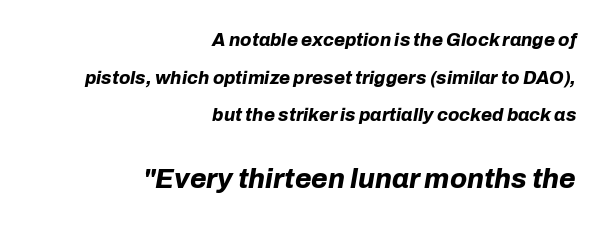
Q: Is the text bold? A: Yes.
Q: Is the text italic (slanted)? A: Yes, it leans right by about 10 degrees.
Q: Is the text underlined? A: No.
Q: How is the paragraph aligned? A: Right-aligned.
Q: Is the spacing between letters normal or unusually wide? A: Normal.
Q: Is the spacing between lines tight, normal or loose? A: Loose.
Q: Which block of text is set in a larger size, the first (top) or the second (bottom)? A: The second (bottom) one.
